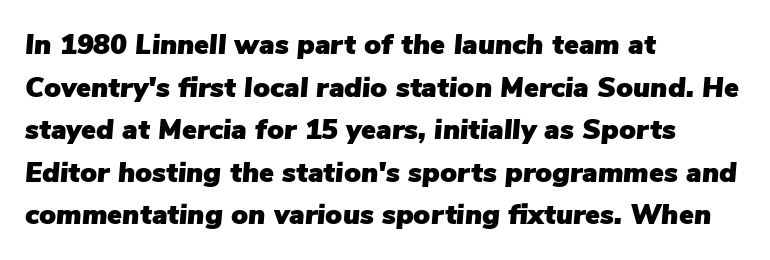
The typesetter chose a ragged-right arrangement here. Caption: standard tracking, unaltered. Looking at the ascenders, they clearly lean. Compared with typical paragraphs, the rows here are spaced about the same.
